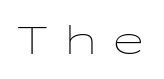
The letterforms stand isolated, each surrounded by extra space. Note the uniform advance width — an 'i' takes as much space as an 'm'. Quick note: underline off. Posture: vertical. The font is comparable to plain body text, perhaps lighter.
